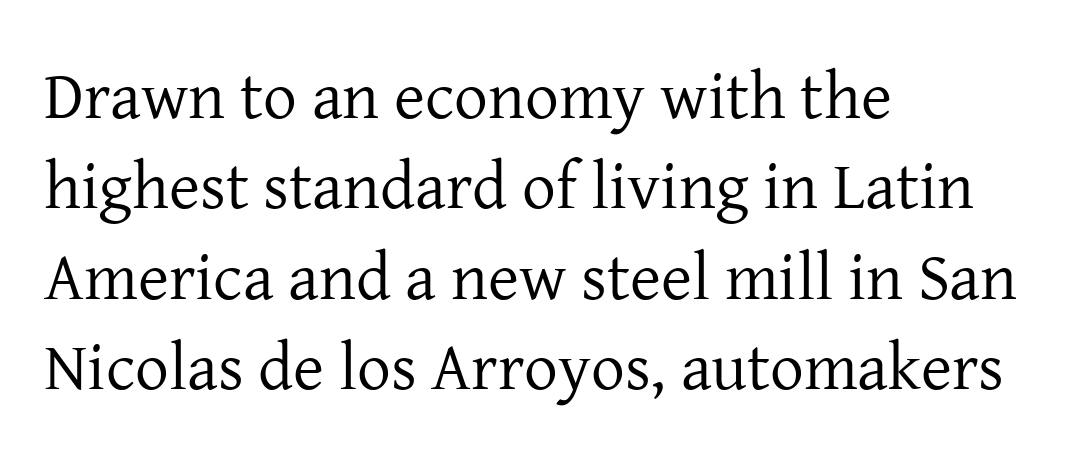
The image shows 67 px regular-weight serif type, upright; set left-aligned, normal line spacing (1.35x), normal letter spacing, not underlined; low stroke contrast and a medium x-height.
